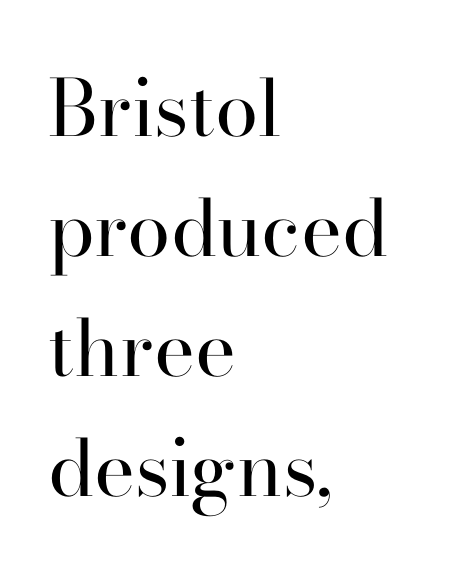
Q: Is the text bold? A: No.
Q: Is the text italic (slanted)? A: No, it is upright.
Q: Is the typeface a serif or a sans-serif typeface? A: Serif.
Q: Is the text underlined? A: No.
Q: How is the paragraph aligned? A: Left-aligned.
Q: Is the spacing between letters normal or unusually wide? A: Normal.
Q: Is the spacing between lines tight, normal or loose? A: Normal.
Q: Width (condensed, normal, or wide)? A: Normal.
Q: Stroke contrast? A: High.
Q: x-height? A: Small.
Q: Monospaced? A: No.
